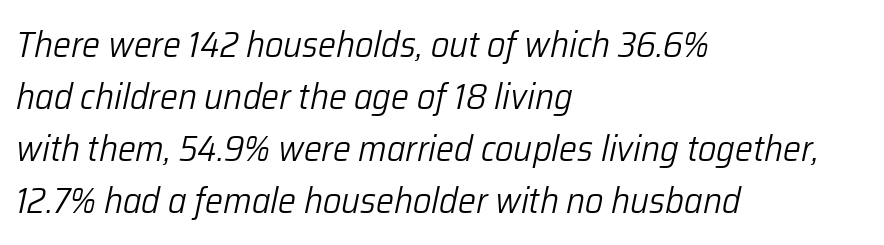
Note the varied advance widths — an 'i' is clearly narrower than an 'm'. Is the type slanted? Yes — the strokes lean at a clear angle. Has an underline been added? It has not. Stroke mass is kept to a normal reading level or below. The compositor pushed each line to the left boundary.
